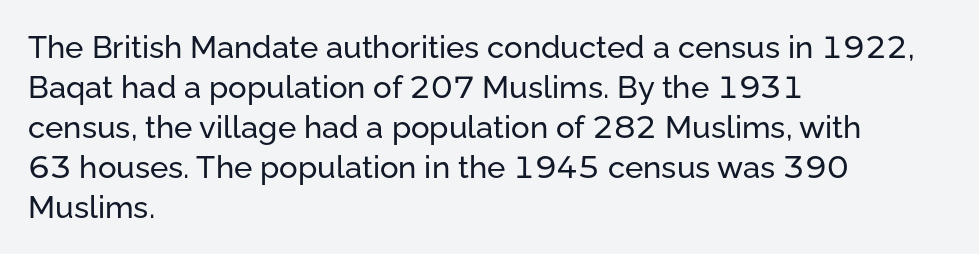
Q: Is the text italic (slanted)? A: No, it is upright.
Q: Is the typeface a serif or a sans-serif typeface? A: Sans-serif.
Q: Is the text underlined? A: No.
Q: How is the paragraph aligned? A: Left-aligned.
Q: Is the spacing between letters normal or unusually wide? A: Normal.
Q: Is the spacing between lines tight, normal or loose? A: Normal.
Q: Width (condensed, normal, or wide)? A: Normal.
Q: Stroke contrast? A: Low.
Q: x-height? A: Medium.
Q: Monospaced? A: No.
